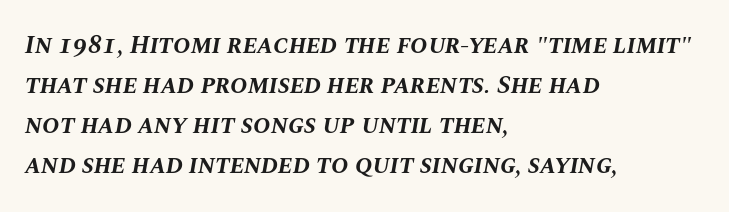
{"italic": "yes", "lean": "right", "slant_degrees": 10, "bold": "yes", "underline": "no", "align": "left", "line_spacing": "normal", "line_spacing_ratio": 1.54, "letter_spacing": "normal", "letter_spacing_em": 0.0, "glyph_px": 26}
